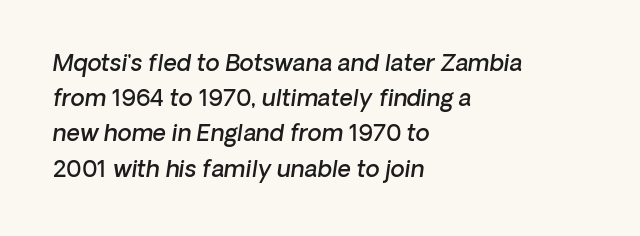
Q: Is the text bold? A: Semi-bold.
Q: Is the text italic (slanted)? A: Yes, it leans right by about 8 degrees.
Q: Is the text underlined? A: No.
Q: How is the paragraph aligned? A: Left-aligned.
Q: Is the spacing between letters normal or unusually wide? A: Normal.
Q: Is the spacing between lines tight, normal or loose? A: Normal.
